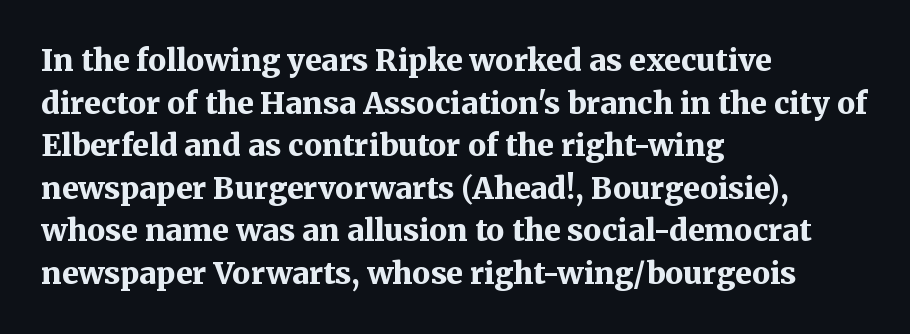
Q: Is the text bold? A: Yes.
Q: Is the text italic (slanted)? A: No, it is upright.
Q: Is the typeface a serif or a sans-serif typeface? A: Serif.
Q: Is the text underlined? A: No.
Q: How is the paragraph aligned? A: Left-aligned.
Q: Is the spacing between letters normal or unusually wide? A: Normal.
Q: Is the spacing between lines tight, normal or loose? A: Normal.
Q: Width (condensed, normal, or wide)? A: Normal.
Q: Stroke contrast? A: Medium.
Q: x-height? A: Medium.
Q: Monospaced? A: No.
